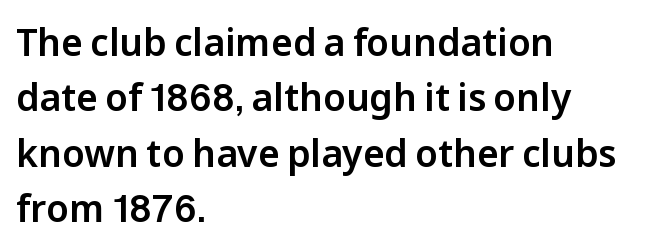
The image shows 37 px sans-serif type, upright; set left-aligned, normal line spacing (1.5x), normal letter spacing, not underlined; low stroke contrast and a medium x-height.
